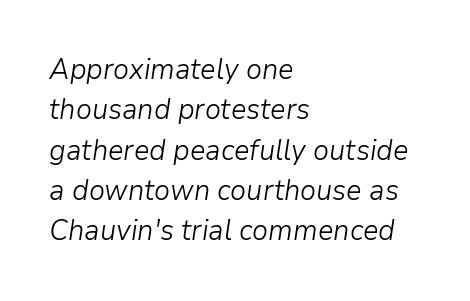
The image shows 29 px light type, italic (leaning right); set left-aligned, normal line spacing (1.39x), normal letter spacing, not underlined; low stroke contrast and a medium x-height.
